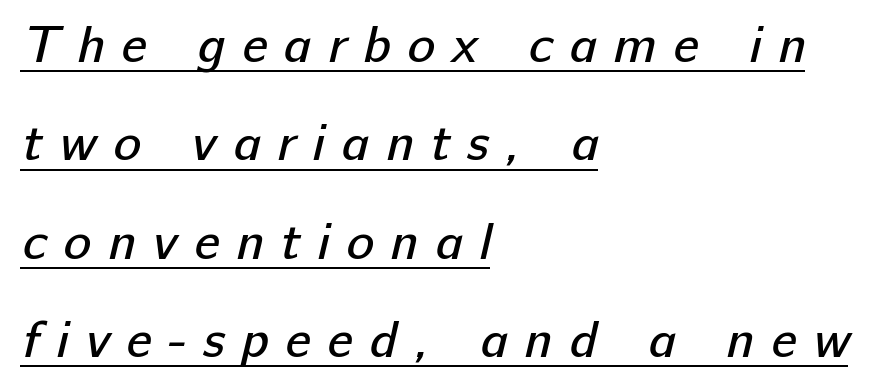
Q: Is the text bold? A: No.
Q: Is the typeface a serif or a sans-serif typeface? A: Sans-serif.
Q: Is the text underlined? A: Yes.
Q: How is the paragraph aligned? A: Left-aligned.
Q: Is the spacing between letters normal or unusually wide? A: Unusually wide.
Q: Width (condensed, normal, or wide)? A: Normal.
Q: Stroke contrast? A: Low.
Q: x-height? A: Medium.
Q: Monospaced? A: No.
